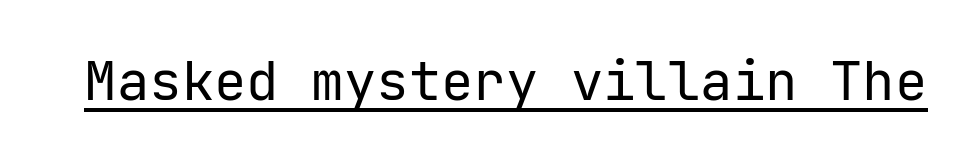
The image shows 54 px regular-weight sans-serif type, upright; set normal letter spacing, underlined; low stroke contrast and a medium x-height.
